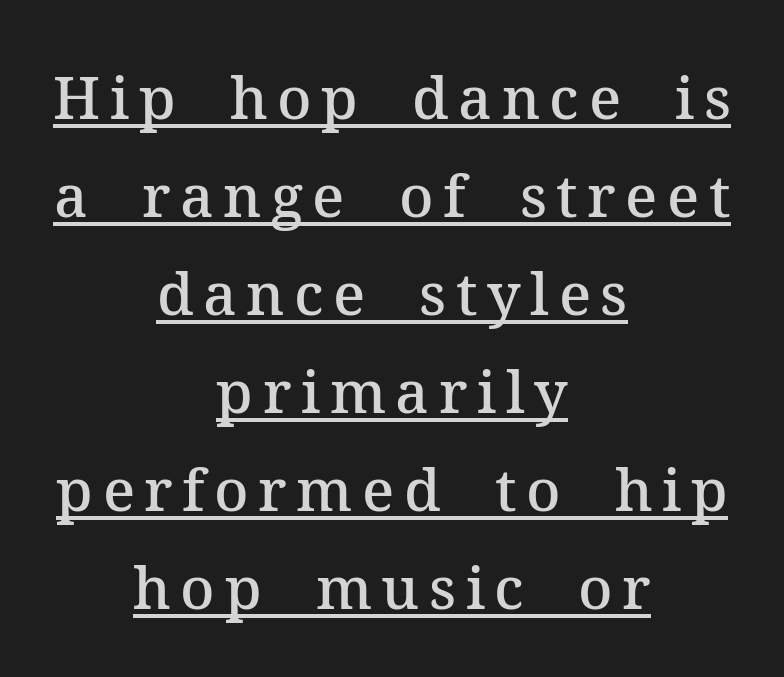
Q: Is the text bold? A: Semi-bold.
Q: Is the text italic (slanted)? A: No, it is upright.
Q: Is the typeface a serif or a sans-serif typeface? A: Serif.
Q: Is the text underlined? A: Yes.
Q: How is the paragraph aligned? A: Centered.
Q: Is the spacing between lines tight, normal or loose? A: Normal.
Q: Width (condensed, normal, or wide)? A: Normal.
Q: Stroke contrast? A: Medium.
Q: x-height? A: Medium.
Q: Monospaced? A: No.
